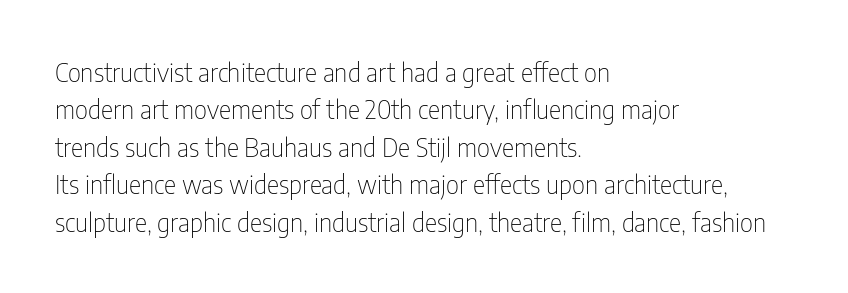
The image shows 26 px text type, upright; set left-aligned, normal line spacing (1.44x), normal letter spacing, not underlined.
